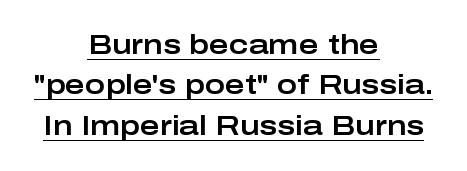
Q: Is the text italic (slanted)? A: No, it is upright.
Q: Is the text underlined? A: Yes.
Q: How is the paragraph aligned? A: Centered.
Q: Is the spacing between letters normal or unusually wide? A: Normal.
Q: Is the spacing between lines tight, normal or loose? A: Normal.
